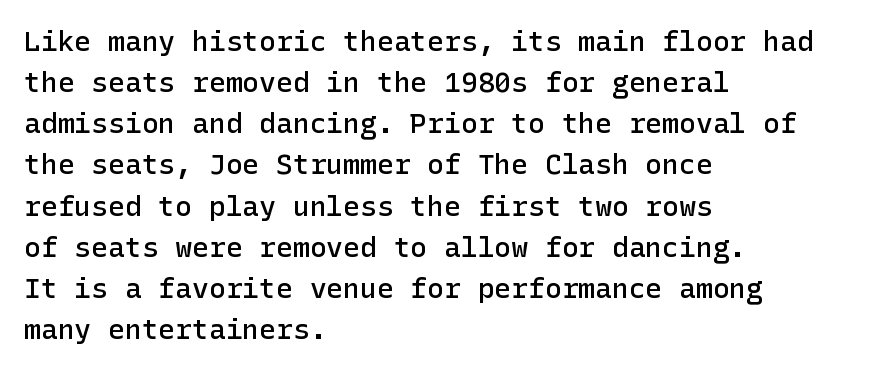
Q: Is the text bold? A: Semi-bold.
Q: Is the text italic (slanted)? A: No, it is upright.
Q: Is the typeface a serif or a sans-serif typeface? A: Sans-serif.
Q: Is the text underlined? A: No.
Q: How is the paragraph aligned? A: Left-aligned.
Q: Is the spacing between letters normal or unusually wide? A: Normal.
Q: Is the spacing between lines tight, normal or loose? A: Normal.
Q: Width (condensed, normal, or wide)? A: Normal.
Q: Stroke contrast? A: Low.
Q: x-height? A: Medium.
